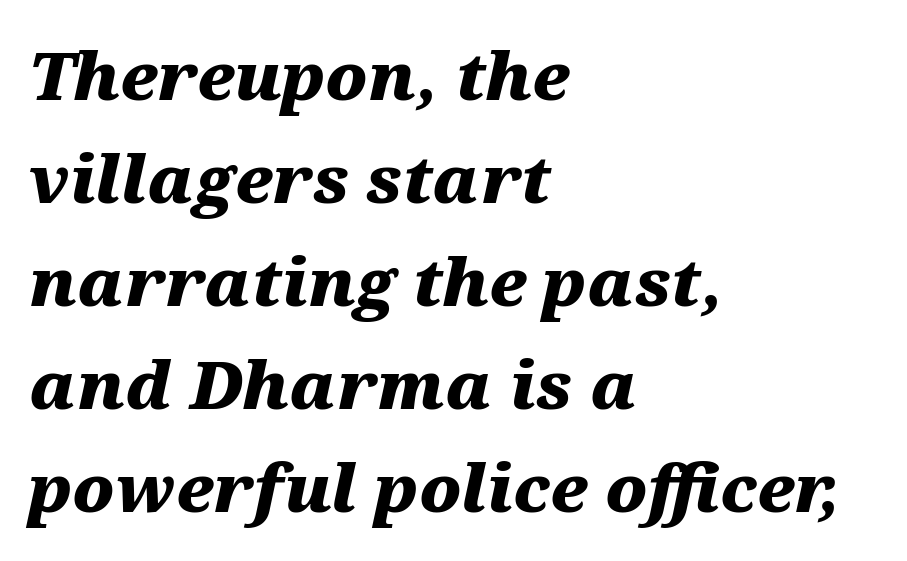
Q: Is the text bold? A: Yes.
Q: Is the text italic (slanted)? A: Yes, it leans right by about 12 degrees.
Q: Is the text underlined? A: No.
Q: How is the paragraph aligned? A: Left-aligned.
Q: Is the spacing between letters normal or unusually wide? A: Normal.
Q: Is the spacing between lines tight, normal or loose? A: Normal.
Q: Width (condensed, normal, or wide)? A: Wide.
Q: Stroke contrast? A: Medium.
Q: x-height? A: Medium.
Q: Monospaced? A: No.
